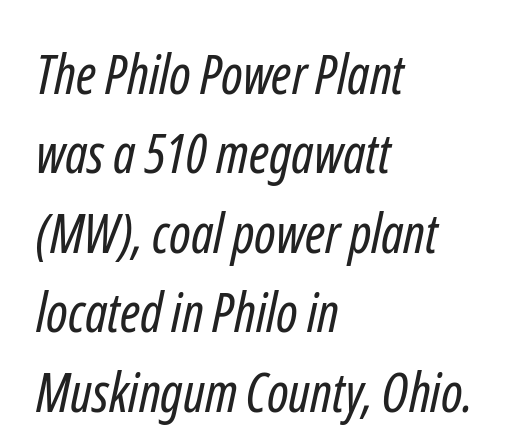
Q: Is the text bold? A: No.
Q: Is the typeface a serif or a sans-serif typeface? A: Sans-serif.
Q: Is the text underlined? A: No.
Q: How is the paragraph aligned? A: Left-aligned.
Q: Is the spacing between letters normal or unusually wide? A: Normal.
Q: Is the spacing between lines tight, normal or loose? A: Normal.
Q: Width (condensed, normal, or wide)? A: Condensed.
Q: Stroke contrast? A: Low.
Q: x-height? A: Medium.
Q: Monospaced? A: No.
